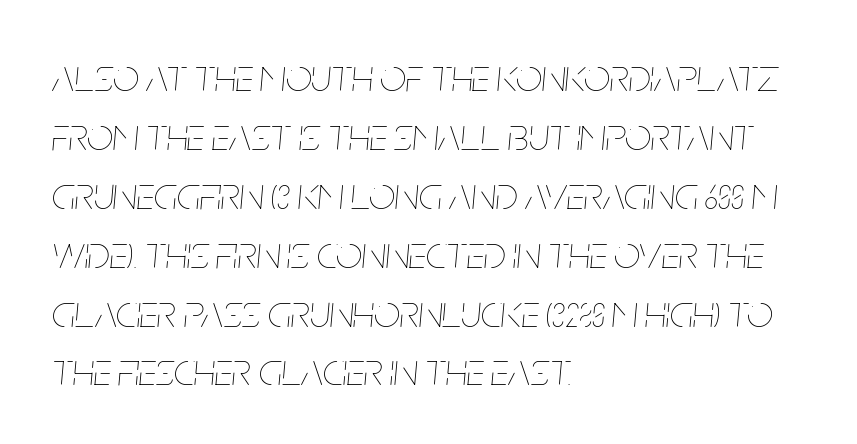
Q: Is the text bold? A: No.
Q: Is the text italic (slanted)? A: Yes, it leans right by about 5 degrees.
Q: Is the text underlined? A: No.
Q: How is the paragraph aligned? A: Left-aligned.
Q: Is the spacing between letters normal or unusually wide? A: Normal.
Q: Is the spacing between lines tight, normal or loose? A: Normal.
Q: Width (condensed, normal, or wide)? A: Condensed.
Q: Stroke contrast? A: Low.
Q: x-height? A: Large.
Q: Monospaced? A: No.
